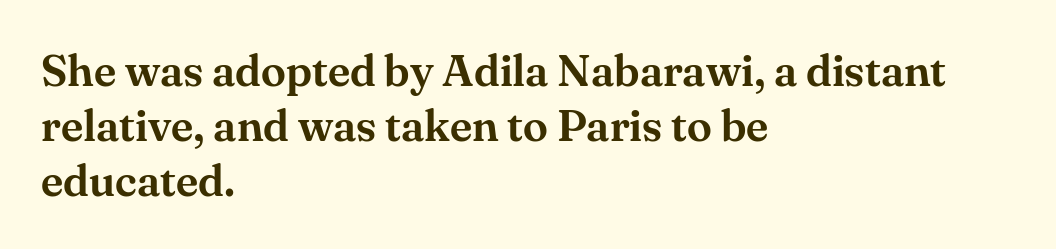
{"serif": "yes", "italic": "no", "width": "normal", "stroke_contrast": "medium", "x_height": "small", "monospaced": "no", "underline": "no", "align": "left", "line_spacing_ratio": 1.22, "letter_spacing": "normal", "letter_spacing_em": 0.0, "glyph_px": 45}
